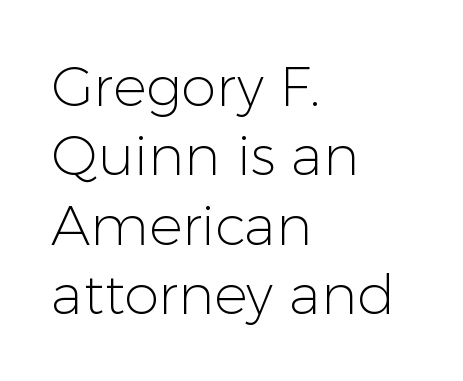
Q: Is the text bold? A: No.
Q: Is the text italic (slanted)? A: No, it is upright.
Q: Is the typeface a serif or a sans-serif typeface? A: Sans-serif.
Q: Is the text underlined? A: No.
Q: How is the paragraph aligned? A: Left-aligned.
Q: Is the spacing between letters normal or unusually wide? A: Normal.
Q: Width (condensed, normal, or wide)? A: Normal.
Q: Stroke contrast? A: Low.
Q: x-height? A: Medium.
Q: Monospaced? A: No.
